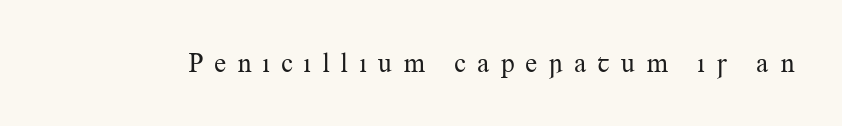
Q: Is the text bold? A: No.
Q: Is the text italic (slanted)? A: No, it is upright.
Q: Is the text underlined? A: No.
Q: Is the spacing between letters normal or unusually wide? A: Unusually wide.
